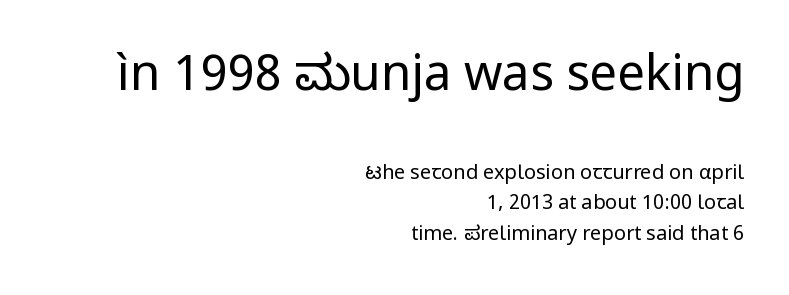
Q: Is the text bold? A: No.
Q: Is the text italic (slanted)? A: No, it is upright.
Q: Is the typeface a serif or a sans-serif typeface? A: Sans-serif.
Q: Is the text underlined? A: No.
Q: How is the paragraph aligned? A: Right-aligned.
Q: Is the spacing between letters normal or unusually wide? A: Normal.
Q: Is the spacing between lines tight, normal or loose? A: Normal.
Q: Which block of text is set in a larger size, the first (top) or the second (bottom)? A: The first (top) one.
Q: Width (condensed, normal, or wide)? A: Normal.
Q: Stroke contrast? A: Low.
Q: x-height? A: Medium.
Q: Monospaced? A: No.
